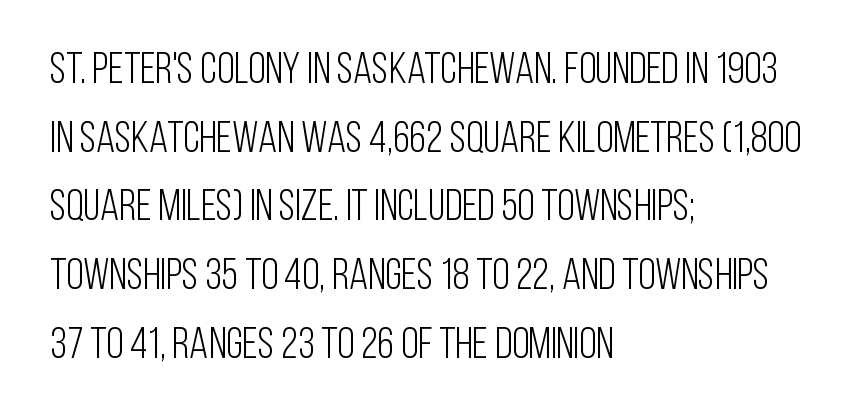
{"serif": "no", "italic": "no", "bold": "no", "weight": "light", "width": "condensed", "stroke_contrast": "low", "x_height": "large", "monospaced": "no", "underline": "no", "align": "left", "line_spacing": "normal", "line_spacing_ratio": 1.56, "letter_spacing": "normal", "letter_spacing_em": 0.0, "glyph_px": 44}
